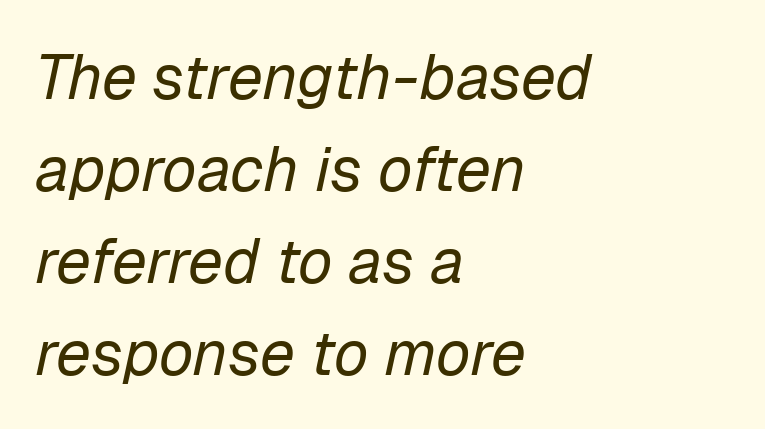
{"italic": "yes", "lean": "right", "slant_degrees": 12, "bold": "no", "weight": "regular", "width": "normal", "stroke_contrast": "low", "x_height": "medium", "monospaced": "no", "underline": "no", "align": "left", "line_spacing": "normal", "line_spacing_ratio": 1.46, "letter_spacing": "normal", "letter_spacing_em": 0.0, "glyph_px": 63}
